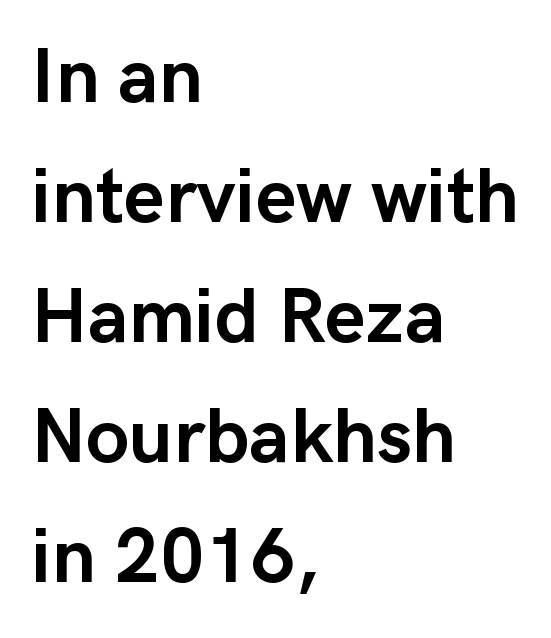
Q: Is the text bold? A: Yes.
Q: Is the text italic (slanted)? A: No, it is upright.
Q: Is the typeface a serif or a sans-serif typeface? A: Sans-serif.
Q: Is the text underlined? A: No.
Q: How is the paragraph aligned? A: Left-aligned.
Q: Is the spacing between letters normal or unusually wide? A: Normal.
Q: Is the spacing between lines tight, normal or loose? A: Normal.
Q: Width (condensed, normal, or wide)? A: Normal.
Q: Stroke contrast? A: Low.
Q: x-height? A: Medium.
Q: Monospaced? A: No.
